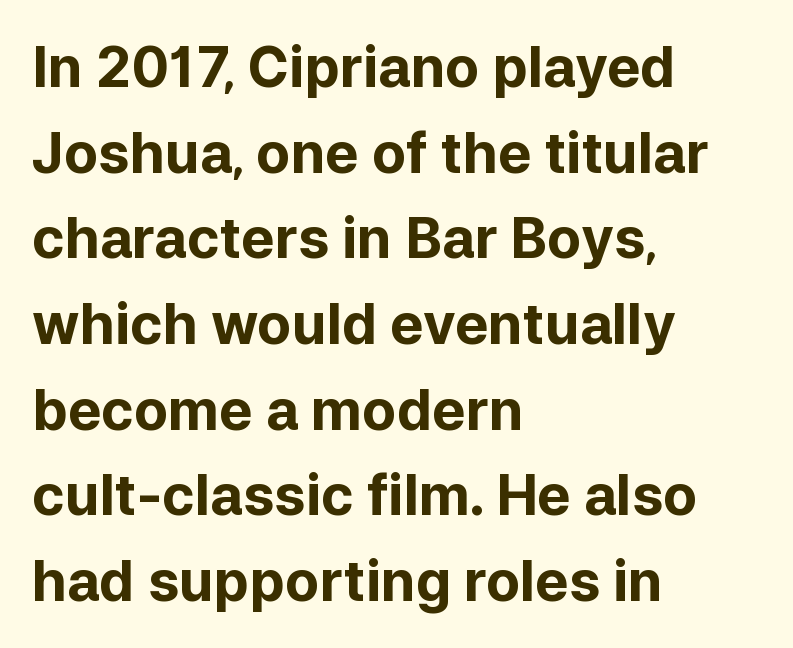
The letters stand straight up with perfectly vertical stems. The letters advance in unequal steps, a hallmark of proportional type. Type style note: lacks serifs. Between one letter and the next there's only the usual sliver of space.
